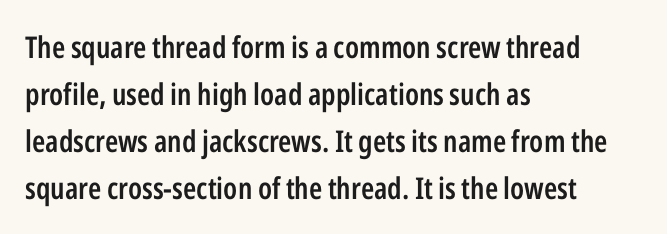
Line beginnings align vertically; line endings do not. A typesetter would call this proportional, since set widths differ per character. Stroke terminals: plain, sans-serif. Every letter is mildly thick-stroked: semibold rather than bold. Every stem runs plumb, perpendicular to the baseline.
